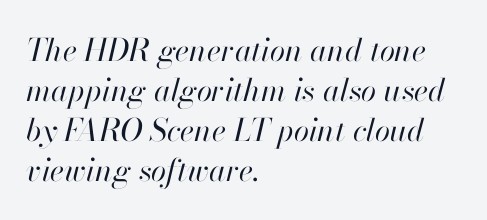
Q: Is the text bold? A: No.
Q: Is the text italic (slanted)? A: Yes, it leans right by about 13 degrees.
Q: Is the text underlined? A: No.
Q: How is the paragraph aligned? A: Left-aligned.
Q: Is the spacing between letters normal or unusually wide? A: Normal.
Q: Is the spacing between lines tight, normal or loose? A: Normal.
Q: Width (condensed, normal, or wide)? A: Normal.
Q: Stroke contrast? A: High.
Q: x-height? A: Small.
Q: Monospaced? A: No.
